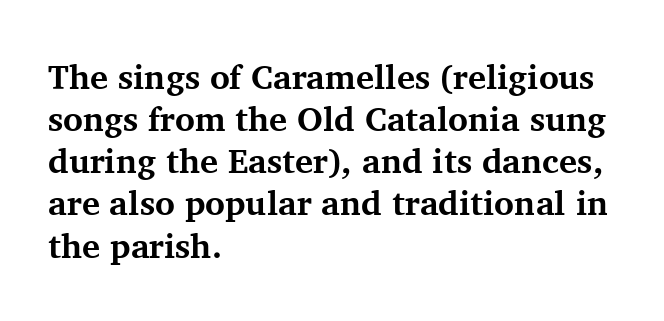
The image shows 34 px bold serif type, upright; set left-aligned, line spacing 1.24x, normal letter spacing, not underlined; medium stroke contrast and a medium x-height.
